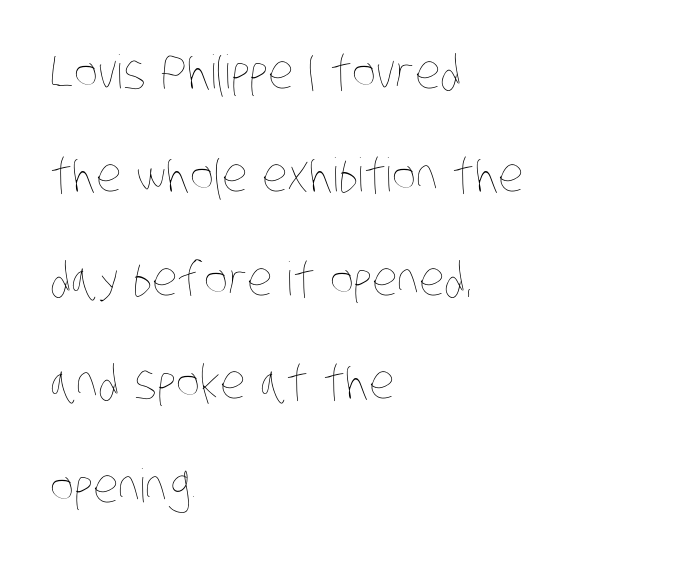
Q: Is the text bold? A: No.
Q: Is the text underlined? A: No.
Q: How is the paragraph aligned? A: Left-aligned.
Q: Is the spacing between letters normal or unusually wide? A: Normal.
Q: Is the spacing between lines tight, normal or loose? A: Loose.
Q: Width (condensed, normal, or wide)? A: Condensed.
Q: Stroke contrast? A: Low.
Q: x-height? A: Large.
Q: Monospaced? A: No.
